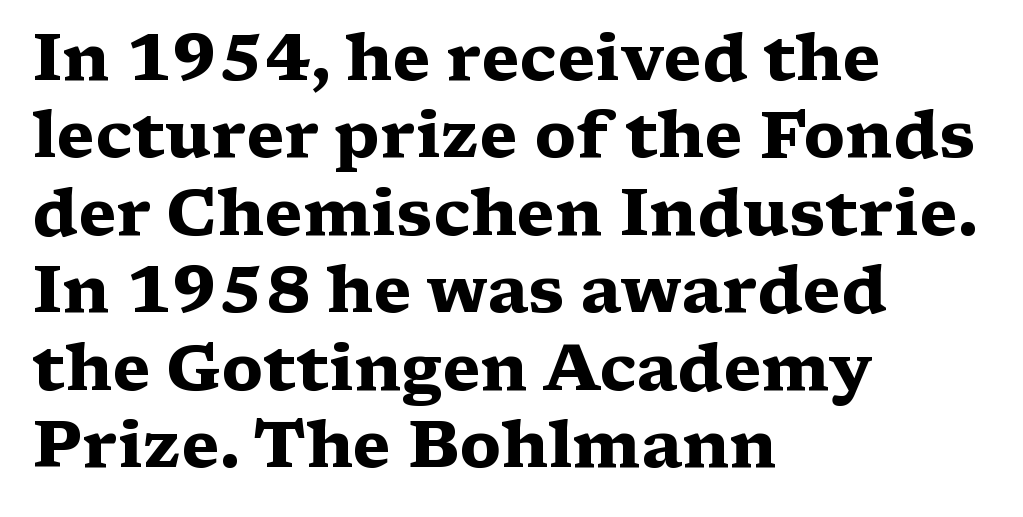
The image shows 64 px heavy, wide serif type, upright; set left-aligned, line spacing 1.21x, normal letter spacing, not underlined; medium stroke contrast and a medium x-height.
